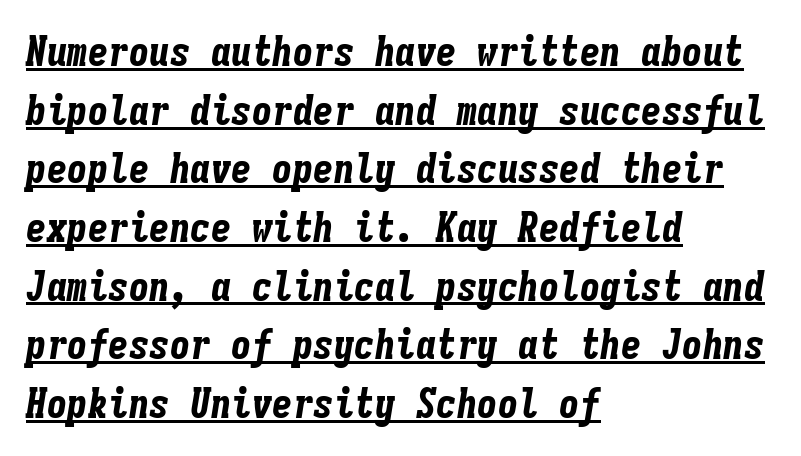
The image shows 41 px bold, condensed type, italic (leaning right), monospaced; set left-aligned, normal line spacing (1.43x), normal letter spacing, underlined; low stroke contrast and a medium x-height.
